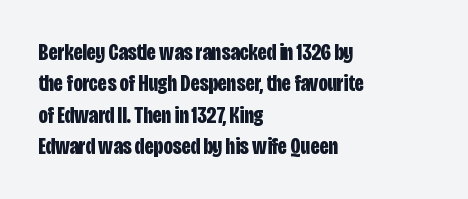
If you drew a line through each stem, it would be perfectly vertical. The face used here has the dense, thick strokes of a bold. All the whitespace from short lines collects on the right. Observe the ordinary spacing: letters are neighbours, not strangers. Rule under the text: the space is simply empty.
